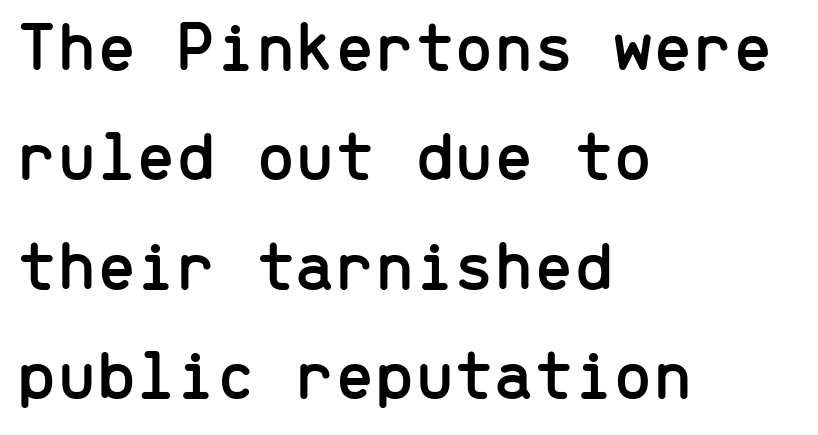
A typesetter would mark this as roman, not italic. This rendering employs a face without finishing strokes, i.e., a sans-serif. The space directly below the letters is spotless. Monospaced: the letters line up in strict vertical columns.
